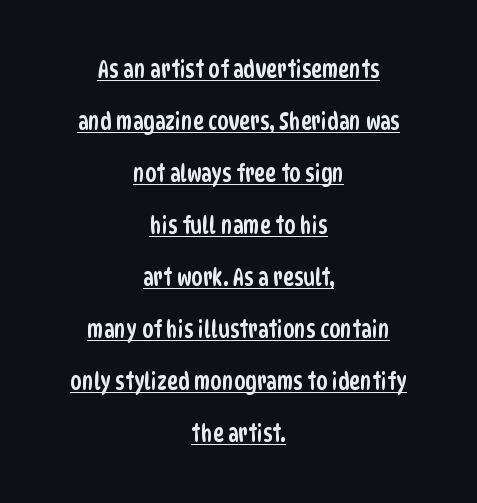
Does extra space separate the letters? No, they use regular spacing. Whoever set this chose breathing room over compactness in the vertical rhythm. The lines in this sample share a center point and differ in where they start and stop. Underline: present.
